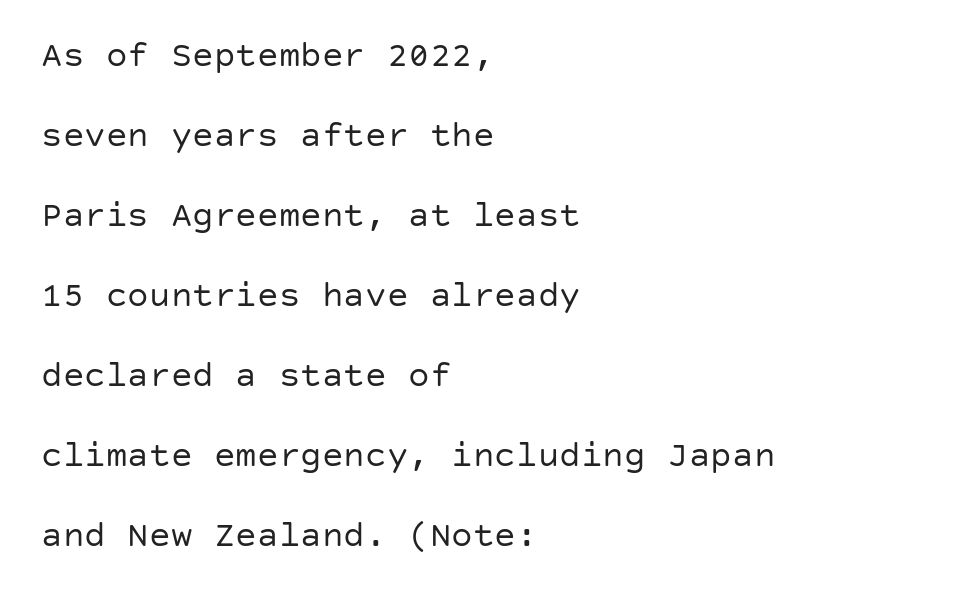
The image shows 36 px regular-weight sans-serif type, upright; set left-aligned, loose line spacing (2.22x), normal letter spacing, not underlined; low stroke contrast and a large x-height.
